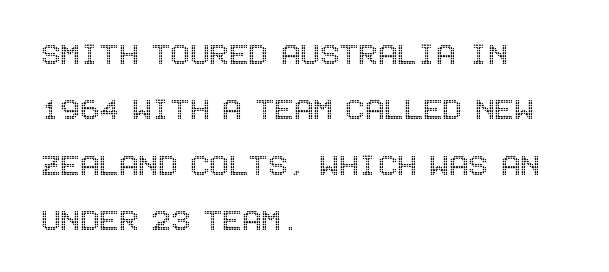
In terms of letterspacing, this is plain default setting. A roman cut, with each character standing at attention. Which margin do the lines hug? The left one — the right edge is uneven. One glance says typical: line gaps are just what's usual.
